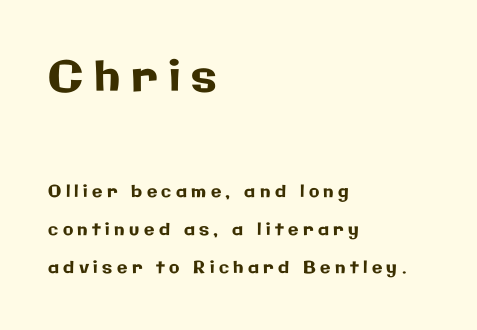
Q: Is the text italic (slanted)? A: No, it is upright.
Q: Is the typeface a serif or a sans-serif typeface? A: Sans-serif.
Q: Is the text underlined? A: No.
Q: How is the paragraph aligned? A: Left-aligned.
Q: Is the spacing between letters normal or unusually wide? A: Unusually wide.
Q: Is the spacing between lines tight, normal or loose? A: Loose.
Q: Which block of text is set in a larger size, the first (top) or the second (bottom)? A: The first (top) one.
Q: Width (condensed, normal, or wide)? A: Normal.
Q: Stroke contrast? A: Low.
Q: x-height? A: Medium.
Q: Monospaced? A: No.
